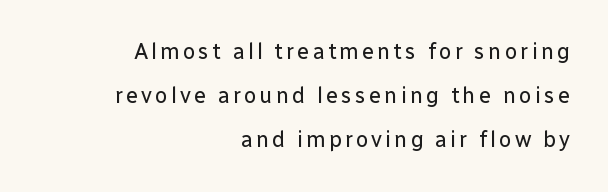
The image shows 22 px text type, upright; set right-aligned, loose line spacing (2.01x), not underlined.
